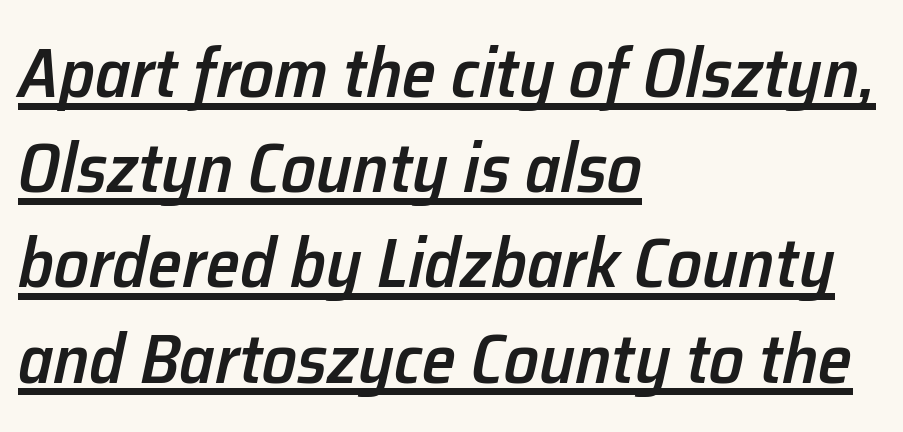
Q: Is the text bold? A: Semi-bold.
Q: Is the text italic (slanted)? A: Yes, it leans right by about 12 degrees.
Q: Is the text underlined? A: Yes.
Q: How is the paragraph aligned? A: Left-aligned.
Q: Is the spacing between letters normal or unusually wide? A: Normal.
Q: Is the spacing between lines tight, normal or loose? A: Normal.
Q: Width (condensed, normal, or wide)? A: Normal.
Q: Stroke contrast? A: Low.
Q: x-height? A: Medium.
Q: Monospaced? A: No.
